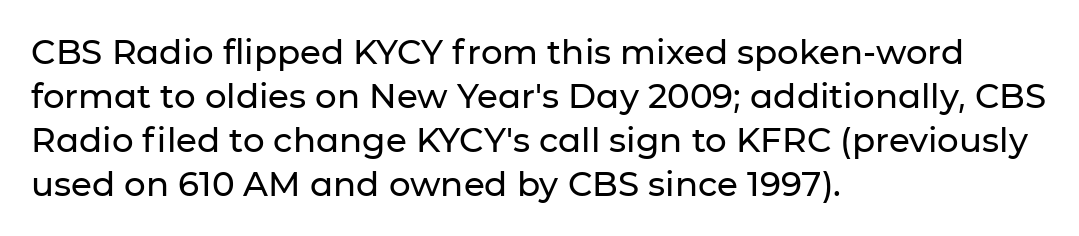
{"serif": "no", "italic": "no", "width": "normal", "stroke_contrast": "low", "x_height": "medium", "monospaced": "no", "underline": "no", "align": "left", "line_spacing": "normal", "line_spacing_ratio": 1.29, "letter_spacing": "normal", "letter_spacing_em": 0.0, "glyph_px": 34}
